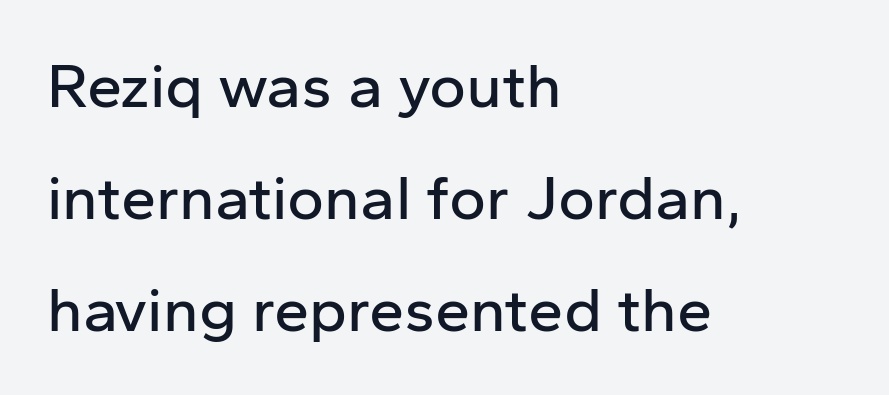
{"serif": "no", "italic": "no", "width": "normal", "stroke_contrast": "low", "x_height": "medium", "monospaced": "no", "underline": "no", "align": "left", "line_spacing_ratio": 1.78, "letter_spacing": "normal", "letter_spacing_em": 0.0, "glyph_px": 63}
